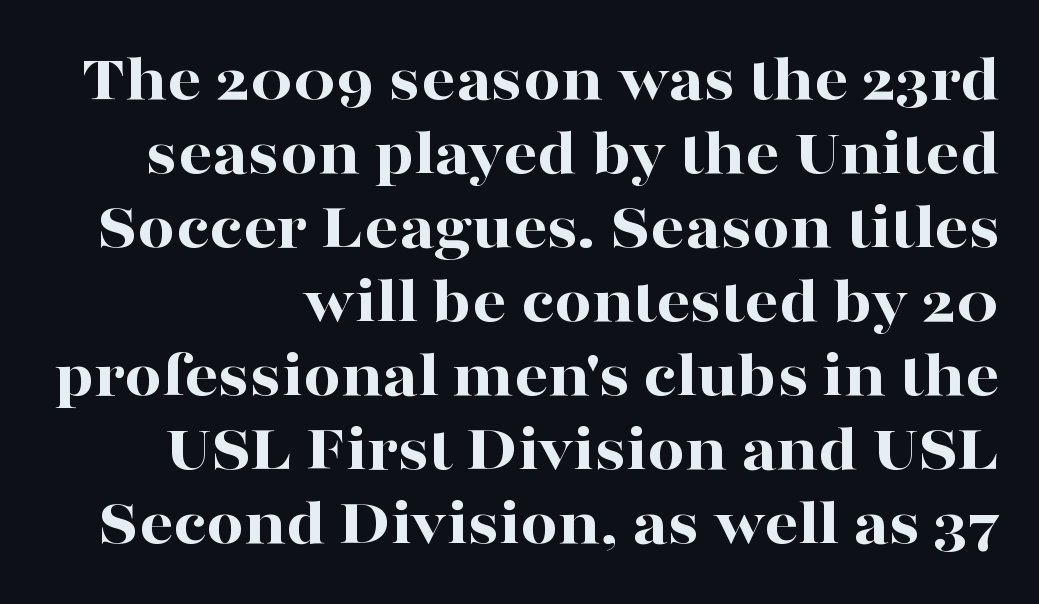
The image shows 66 px bold, wide serif type, upright; set tight line spacing (1.12x), normal letter spacing, not underlined; high stroke contrast and a medium x-height.
